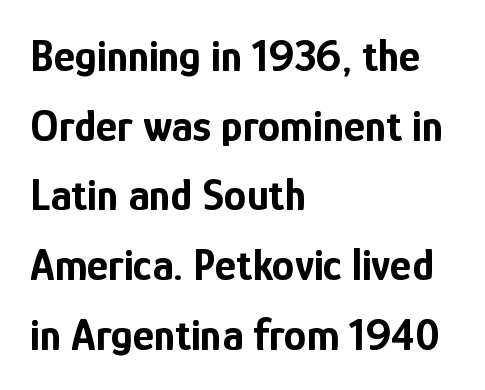
Q: Is the text bold? A: Yes.
Q: Is the text italic (slanted)? A: No, it is upright.
Q: Is the typeface a serif or a sans-serif typeface? A: Sans-serif.
Q: Is the text underlined? A: No.
Q: How is the paragraph aligned? A: Left-aligned.
Q: Is the spacing between letters normal or unusually wide? A: Normal.
Q: Is the spacing between lines tight, normal or loose? A: Normal.
Q: Width (condensed, normal, or wide)? A: Condensed.
Q: Stroke contrast? A: Low.
Q: x-height? A: Medium.
Q: Monospaced? A: No.
